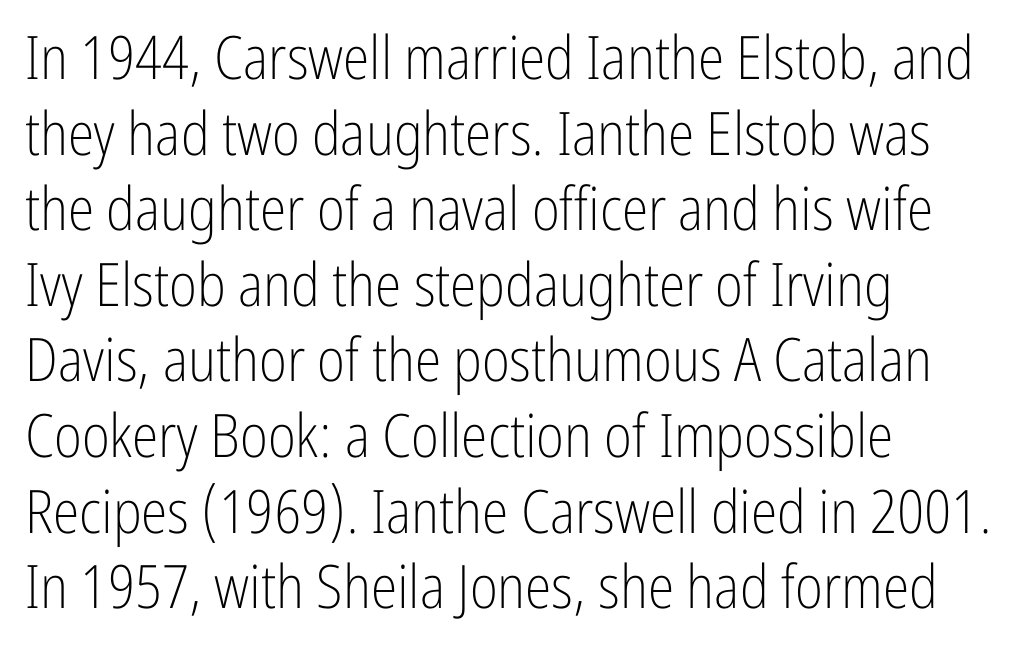
The image shows 60 px light, condensed sans-serif type, upright; set left-aligned, normal line spacing (1.26x), normal letter spacing, not underlined; low stroke contrast and a medium x-height.
